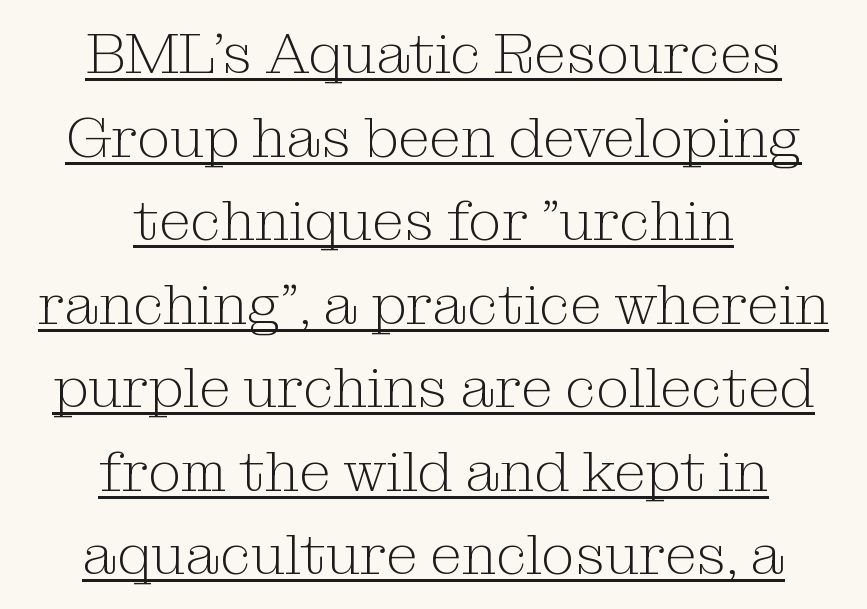
{"serif": "yes", "italic": "no", "bold": "no", "weight": "light", "width": "normal", "stroke_contrast": "medium", "x_height": "medium", "monospaced": "no", "underline": "yes", "align": "center", "line_spacing": "normal", "line_spacing_ratio": 1.44, "letter_spacing": "normal", "letter_spacing_em": 0.0, "glyph_px": 58}
